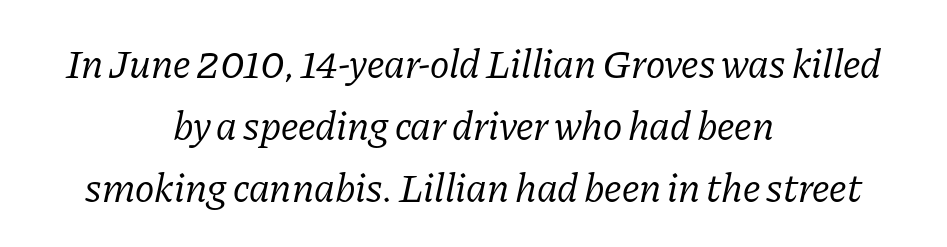
The image shows 41 px regular-weight serif type, italic (leaning right); set centered, normal line spacing (1.51x), normal letter spacing, not underlined; low stroke contrast and a medium x-height.
